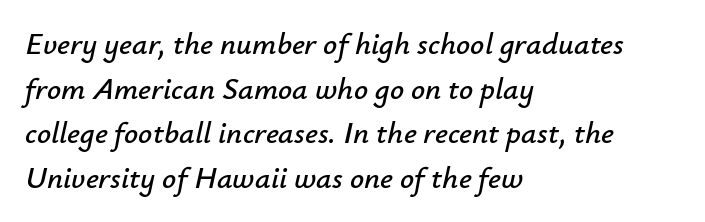
This sample uses an oblique cut, with every glyph tilted off the vertical. The gaps between neighbouring characters are ordinary and unremarkable. You could not count columns in this text — the font is proportionally spaced. Typeset ragged right — the left edge is the straight one.
